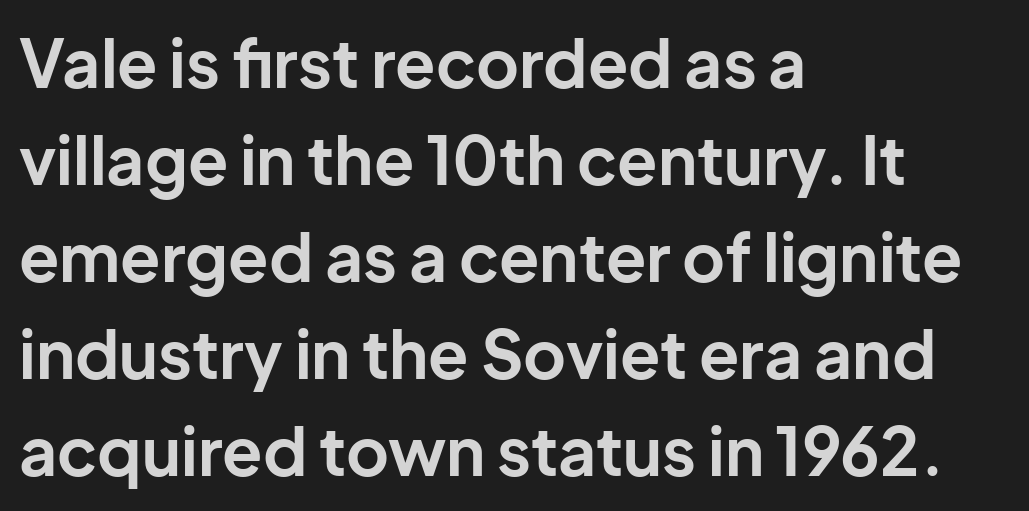
{"serif": "no", "italic": "no", "bold": "yes", "weight": "bold", "width": "normal", "stroke_contrast": "low", "x_height": "medium", "monospaced": "no", "underline": "no", "align": "left", "line_spacing": "normal", "line_spacing_ratio": 1.47, "letter_spacing": "normal", "letter_spacing_em": 0.0, "glyph_px": 66}
